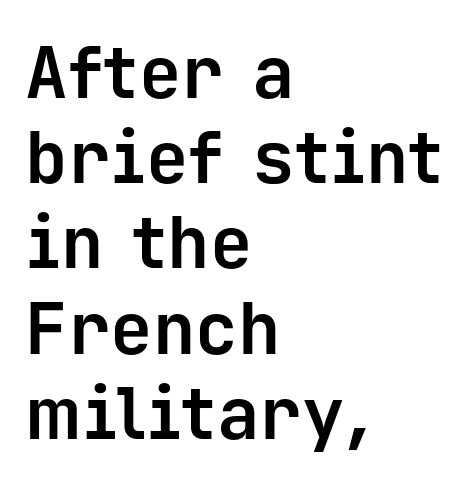
The image shows 71 px bold sans-serif type, upright, monospaced; set left-aligned, line spacing 1.2x, normal letter spacing, not underlined; low stroke contrast and a medium x-height.
